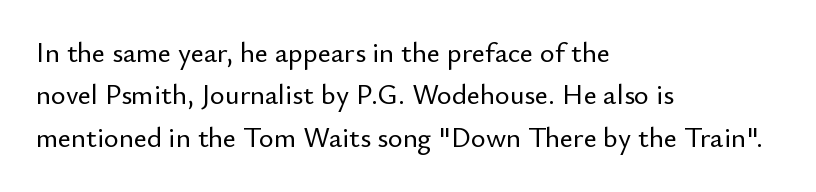
Tracking value appears to be zero — textbook default spacing. Character widths vary here, with narrow letters taking less room than wide ones. The specimen reads as upright at a glance. Examine the stroke ends and you'll find no serifs. Check under the words: just untouched page. The vertical gap from one line to the next is medium.
